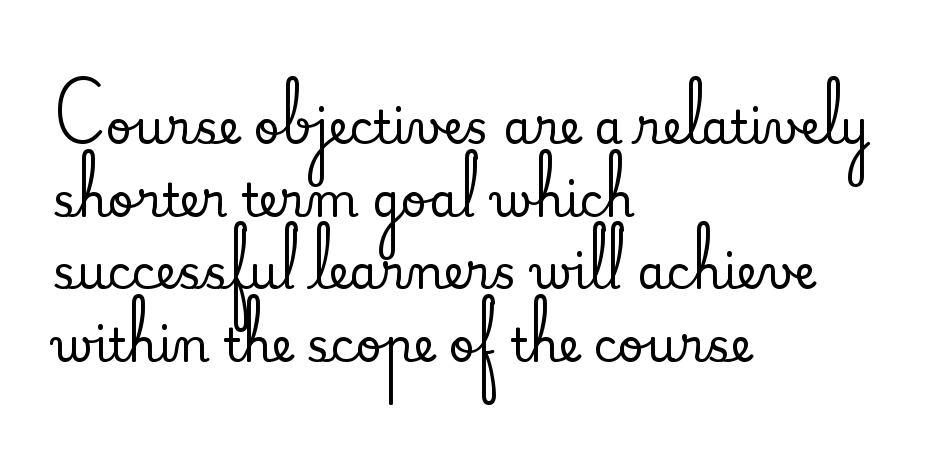
{"serif": "yes", "italic": "no", "width": "normal", "stroke_contrast": "medium", "x_height": "small", "monospaced": "no", "underline": "no", "align": "left", "line_spacing": "normal", "line_spacing_ratio": 1.58, "letter_spacing": "normal", "letter_spacing_em": 0.0, "glyph_px": 46}
